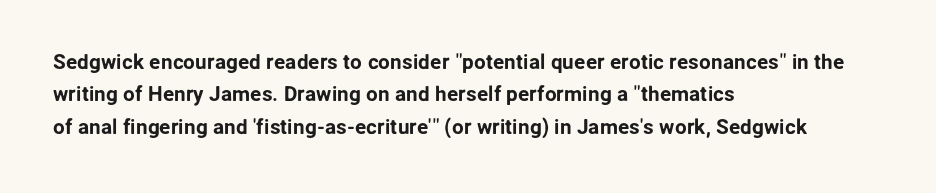
{"italic": "no", "underline": "no", "align": "left", "line_spacing": "normal", "line_spacing_ratio": 1.54, "letter_spacing": "normal", "letter_spacing_em": 0.0, "glyph_px": 21}
